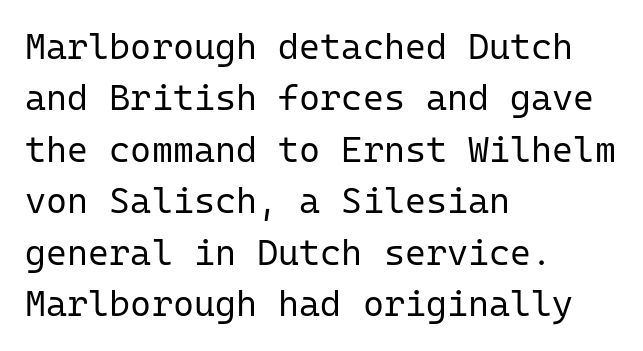
The image shows 36 px regular-weight sans-serif type, upright, monospaced; set left-aligned, normal line spacing (1.43x), normal letter spacing, not underlined; low stroke contrast and a medium x-height.
